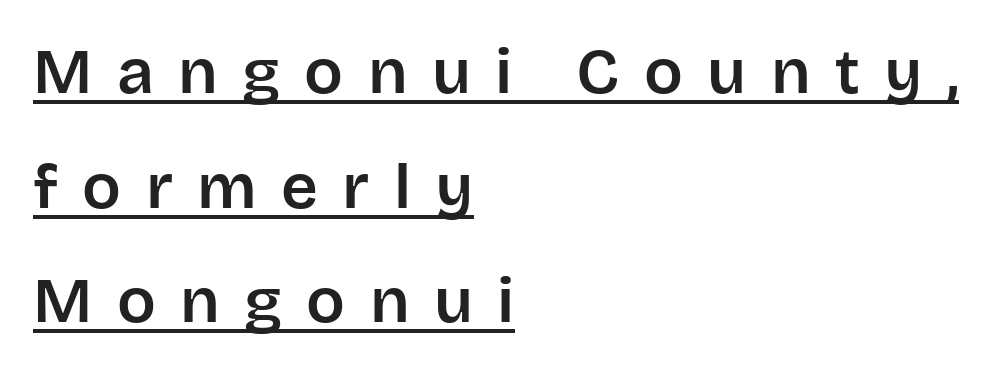
Tracking value appears strongly positive — letters spread wide. A baseline rule has been typeset under these characters. The characters display no serif detailing; their extremities are plain. This sample has the flowing, uneven cadence of proportional lettering. A student would call this left alignment; a typographer would say flush left, rag right. It's the straight-up-and-down kind of type.
